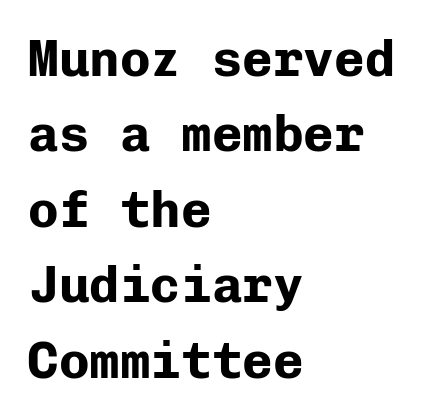
In terms of leading, this rendering sits right in the middle. This is sans-serif lettering, the kind often seen on screens and signage. If you drew a line through each stem, it would be perfectly vertical. Plenty of ink on the page — the face is bold.
